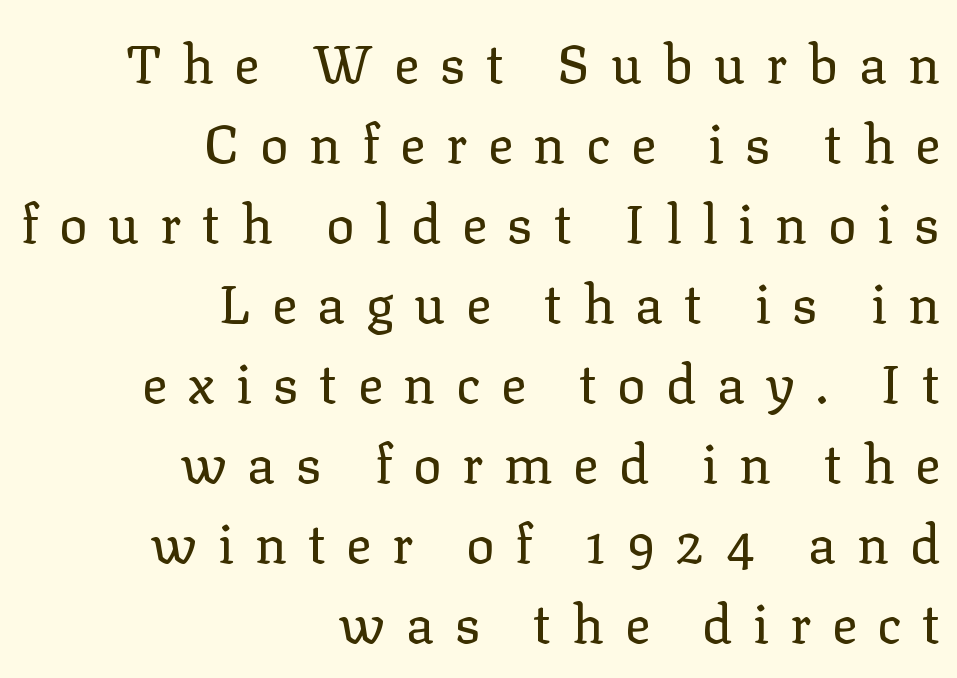
Q: Is the text bold? A: No.
Q: Is the text italic (slanted)? A: No, it is upright.
Q: Is the typeface a serif or a sans-serif typeface? A: Serif.
Q: Is the text underlined? A: No.
Q: How is the paragraph aligned? A: Right-aligned.
Q: Is the spacing between letters normal or unusually wide? A: Unusually wide.
Q: Is the spacing between lines tight, normal or loose? A: Normal.
Q: Width (condensed, normal, or wide)? A: Normal.
Q: Stroke contrast? A: Low.
Q: x-height? A: Medium.
Q: Monospaced? A: No.
